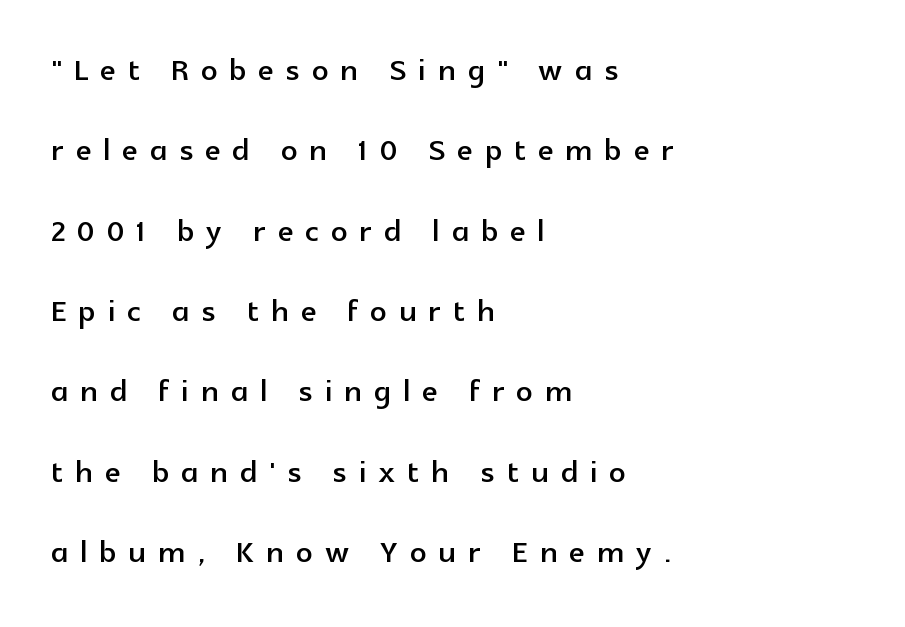
Check the space under the baseline: it is left empty. The rendering shows plain stroke endings on the letterforms — a sans-serif design. Spacing verdict: proportional, widths tailored to each character. Characters remain perfectly vertical along every line. This rendering widens character spacing well past its baseline value. Vertically, the passage feels expansive, rows floating well apart.
